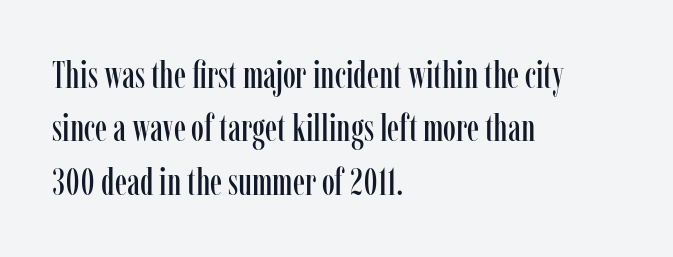
Q: Is the text italic (slanted)? A: No, it is upright.
Q: Is the typeface a serif or a sans-serif typeface? A: Serif.
Q: Is the text underlined? A: No.
Q: How is the paragraph aligned? A: Left-aligned.
Q: Is the spacing between letters normal or unusually wide? A: Normal.
Q: Is the spacing between lines tight, normal or loose? A: Normal.
Q: Width (condensed, normal, or wide)? A: Condensed.
Q: Stroke contrast? A: Low.
Q: x-height? A: Medium.
Q: Monospaced? A: No.
